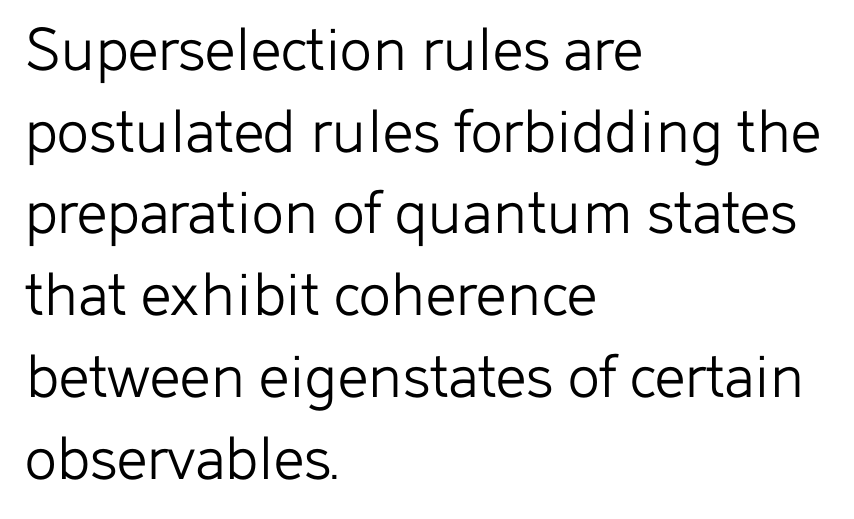
Q: Is the text bold? A: No.
Q: Is the text italic (slanted)? A: No, it is upright.
Q: Is the typeface a serif or a sans-serif typeface? A: Sans-serif.
Q: Is the text underlined? A: No.
Q: How is the paragraph aligned? A: Left-aligned.
Q: Is the spacing between letters normal or unusually wide? A: Normal.
Q: Width (condensed, normal, or wide)? A: Normal.
Q: Stroke contrast? A: Low.
Q: x-height? A: Medium.
Q: Monospaced? A: No.
